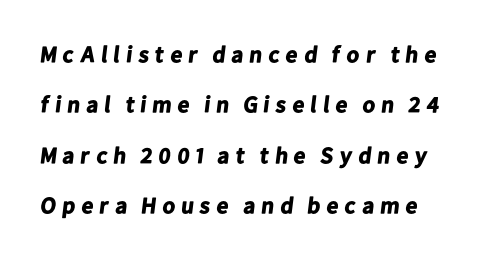
Q: Is the text bold? A: Yes.
Q: Is the text underlined? A: No.
Q: Is the spacing between letters normal or unusually wide? A: Unusually wide.
Q: Is the spacing between lines tight, normal or loose? A: Loose.
